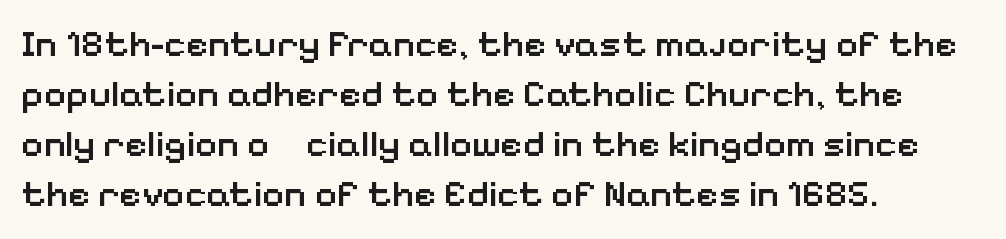
The image shows 38 px semibold sans-serif type, upright; set left-aligned, normal line spacing (1.32x), normal letter spacing, not underlined; low stroke contrast and a medium x-height.
